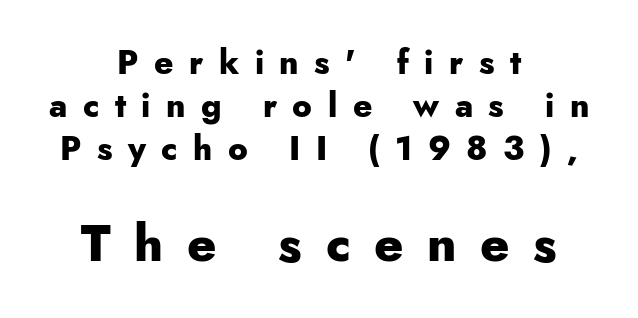
The image shows 50 px heavy sans-serif type, upright; set centered, normal line spacing (1.3x), unusually wide letter spacing (+0.47 em), not underlined; the second (bottom) block is 1.52x larger; low stroke contrast and a small x-height.
